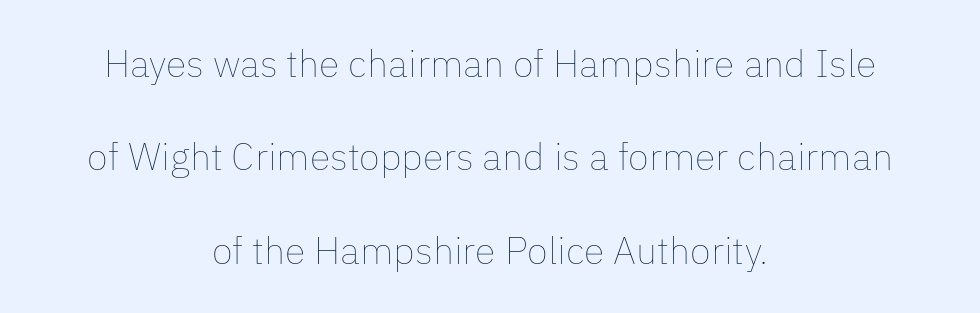
Q: Is the text bold? A: No.
Q: Is the text italic (slanted)? A: No, it is upright.
Q: Is the text underlined? A: No.
Q: How is the paragraph aligned? A: Centered.
Q: Is the spacing between letters normal or unusually wide? A: Normal.
Q: Is the spacing between lines tight, normal or loose? A: Loose.
Q: Width (condensed, normal, or wide)? A: Normal.
Q: Stroke contrast? A: Low.
Q: x-height? A: Medium.
Q: Monospaced? A: No.
